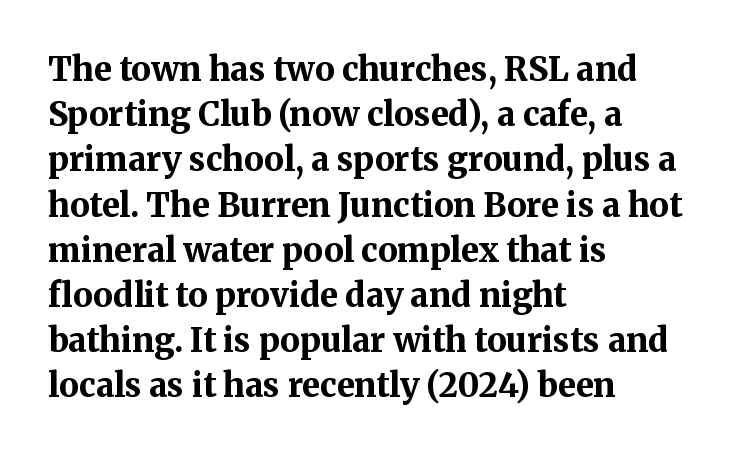
The image shows 33 px bold serif type, upright; set left-aligned, normal line spacing (1.37x), normal letter spacing, not underlined; medium stroke contrast and a medium x-height.
